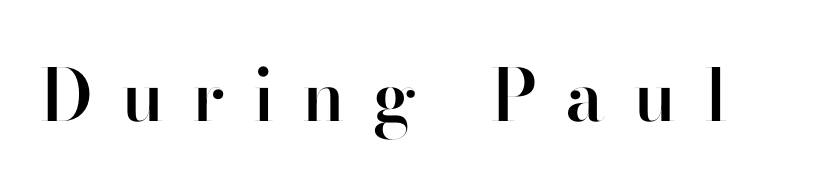
Q: Is the text bold? A: Semi-bold.
Q: Is the text italic (slanted)? A: No, it is upright.
Q: Is the typeface a serif or a sans-serif typeface? A: Sans-serif.
Q: Is the text underlined? A: No.
Q: Is the spacing between letters normal or unusually wide? A: Unusually wide.
Q: Width (condensed, normal, or wide)? A: Normal.
Q: Stroke contrast? A: High.
Q: x-height? A: Small.
Q: Monospaced? A: No.
